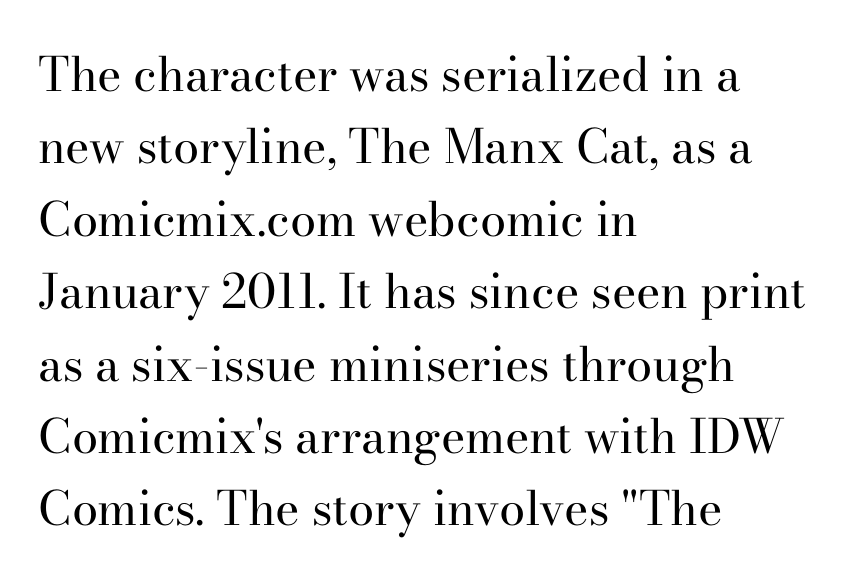
{"serif": "yes", "italic": "no", "bold": "no", "weight": "regular", "width": "normal", "stroke_contrast": "high", "x_height": "small", "monospaced": "no", "underline": "no", "align": "left", "line_spacing": "normal", "line_spacing_ratio": 1.54, "letter_spacing": "normal", "letter_spacing_em": 0.0, "glyph_px": 47}
